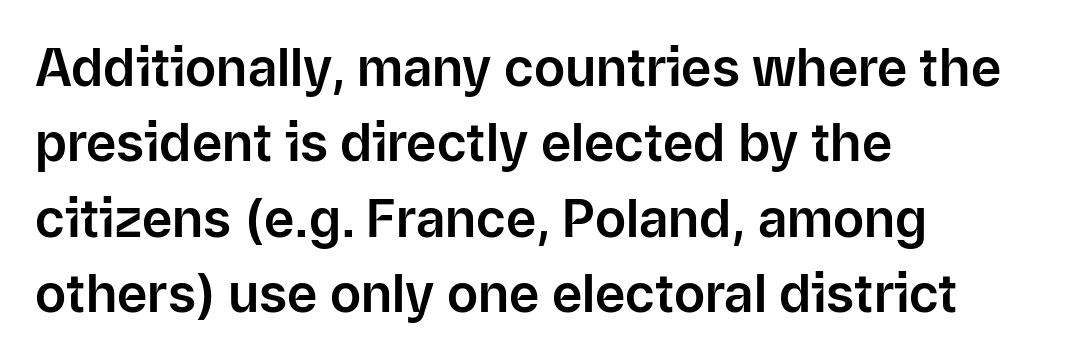
{"serif": "no", "italic": "no", "width": "normal", "stroke_contrast": "low", "x_height": "medium", "monospaced": "no", "underline": "no", "align": "left", "line_spacing": "normal", "line_spacing_ratio": 1.45, "letter_spacing": "normal", "letter_spacing_em": 0.0, "glyph_px": 52}
